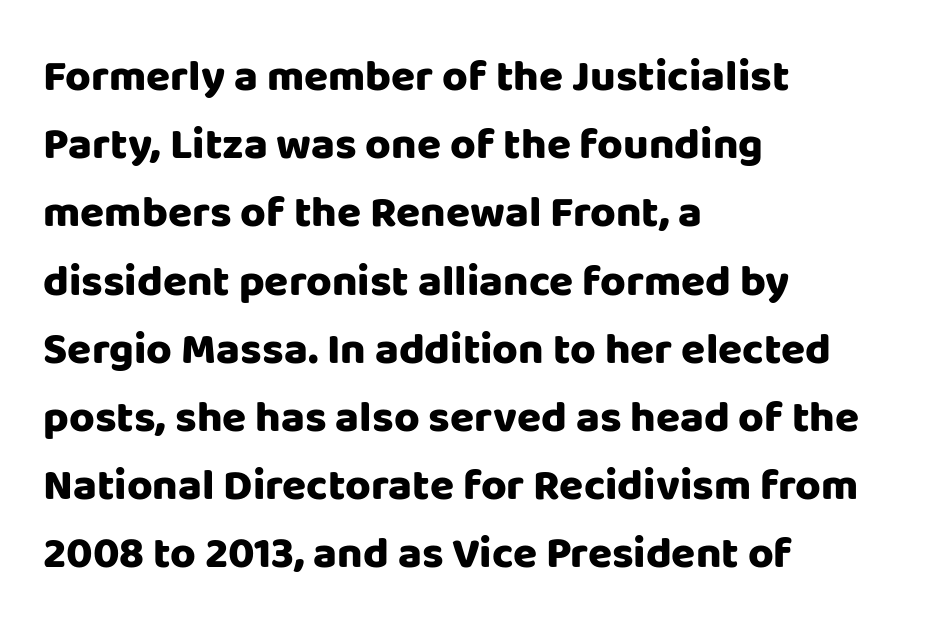
Observe the ordinary spacing: letters are neighbours, not strangers. This is roman type, the default non-slanted kind. The face used here has the dense, thick strokes of a bold. Regarding serifs, this sample does without them. Rule under the text: the space is simply empty.
